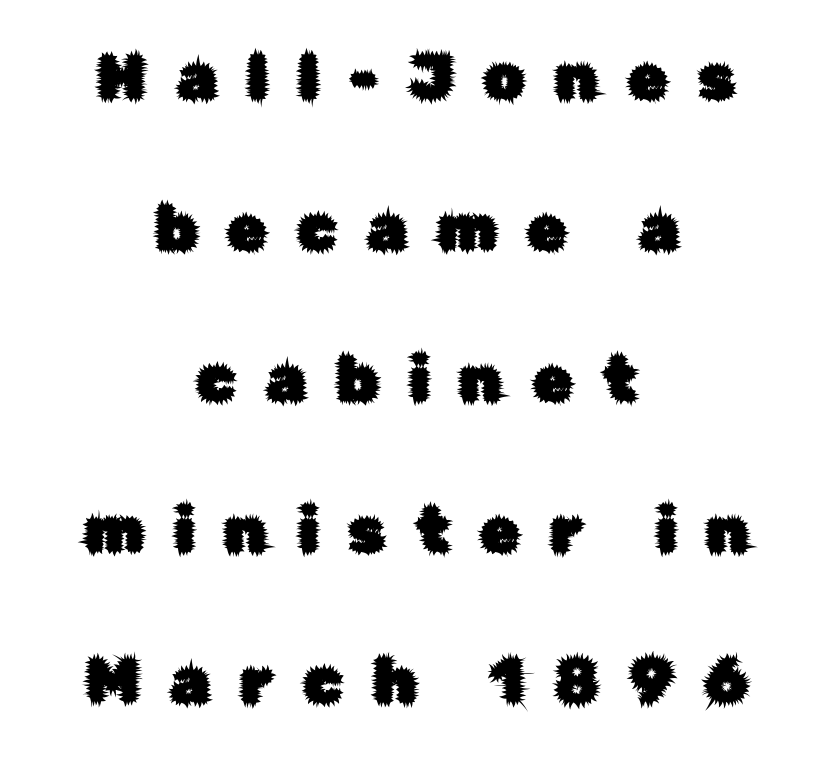
Q: Is the text italic (slanted)? A: No, it is upright.
Q: Is the typeface a serif or a sans-serif typeface? A: Sans-serif.
Q: Is the text underlined? A: No.
Q: How is the paragraph aligned? A: Centered.
Q: Is the spacing between letters normal or unusually wide? A: Unusually wide.
Q: Is the spacing between lines tight, normal or loose? A: Loose.
Q: Width (condensed, normal, or wide)? A: Normal.
Q: Stroke contrast? A: Low.
Q: x-height? A: Medium.
Q: Monospaced? A: No.
